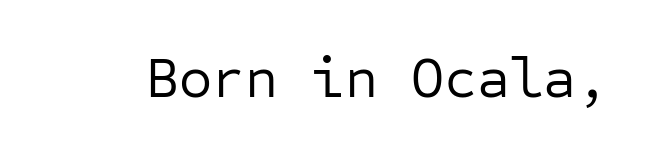
{"serif": "no", "italic": "no", "bold": "no", "weight": "regular", "width": "normal", "stroke_contrast": "low", "x_height": "medium", "monospaced": "yes", "underline": "no", "letter_spacing": "normal", "letter_spacing_em": 0.0, "glyph_px": 57}
